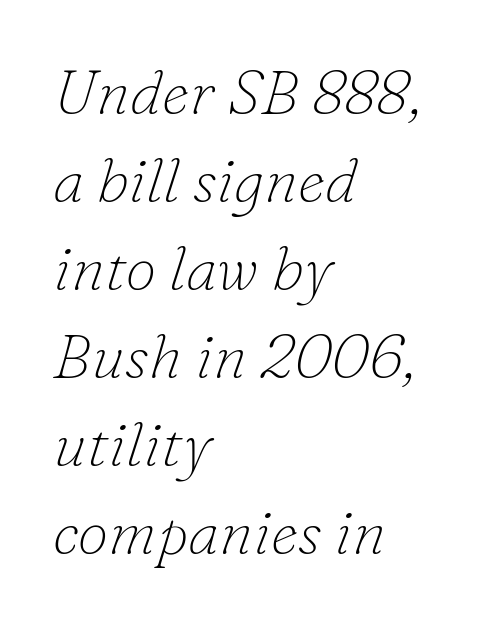
A typesetter would call this leading conventional body-copy spacing. Proportional: the letters do not fall into vertical columns. The type is set solid horizontally, with unmodified tracking. Nobody drew a line under any word here. The face used here is seriffed, in the tradition of book romans.
